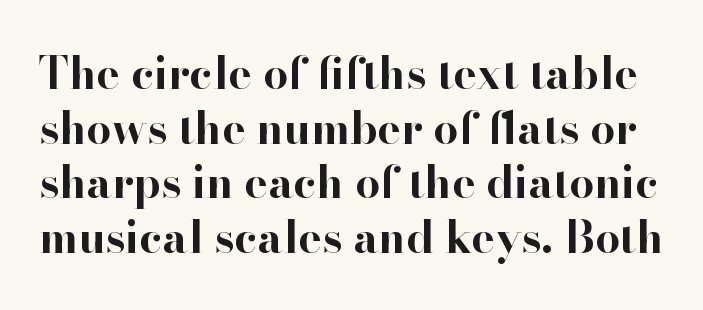
Q: Is the text bold? A: Yes.
Q: Is the text italic (slanted)? A: No, it is upright.
Q: Is the typeface a serif or a sans-serif typeface? A: Serif.
Q: Is the text underlined? A: No.
Q: Is the spacing between letters normal or unusually wide? A: Normal.
Q: Width (condensed, normal, or wide)? A: Normal.
Q: Stroke contrast? A: High.
Q: x-height? A: Small.
Q: Monospaced? A: No.
